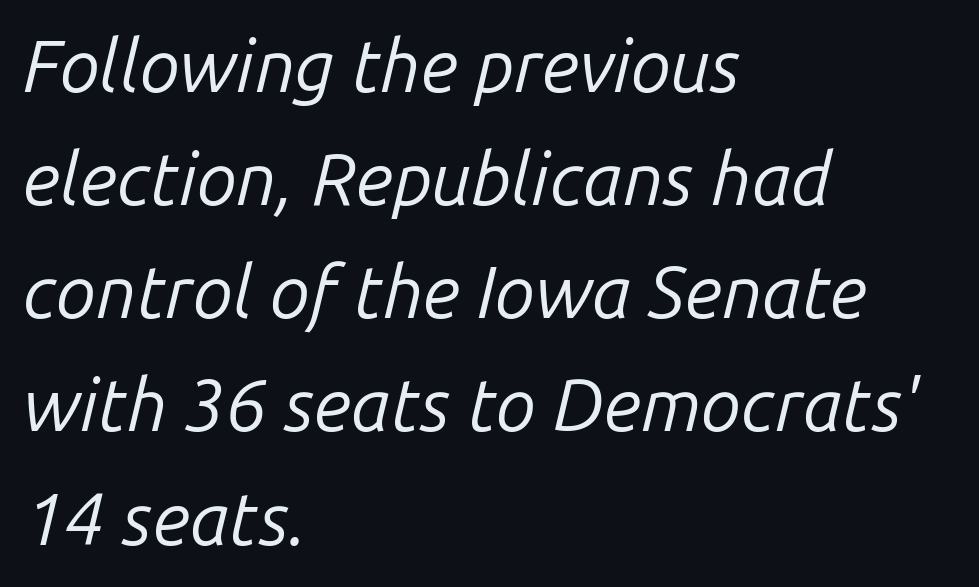
The image shows 73 px regular-weight type, italic (leaning right); set left-aligned, normal line spacing (1.55x), normal letter spacing, not underlined; low stroke contrast and a medium x-height.
